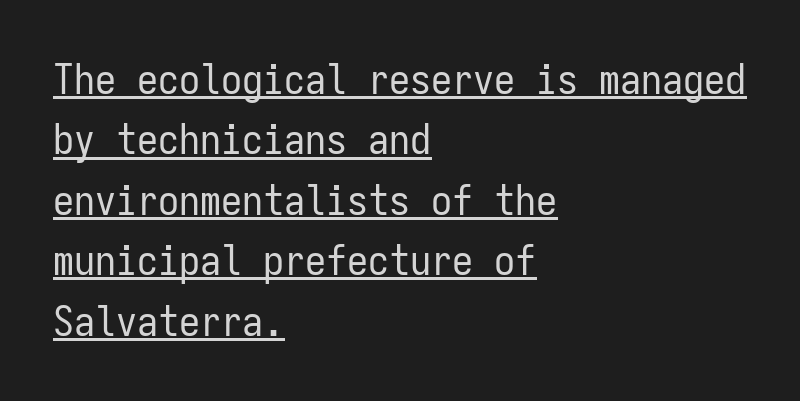
Q: Is the text bold? A: No.
Q: Is the text italic (slanted)? A: No, it is upright.
Q: Is the typeface a serif or a sans-serif typeface? A: Sans-serif.
Q: Is the text underlined? A: Yes.
Q: How is the paragraph aligned? A: Left-aligned.
Q: Is the spacing between letters normal or unusually wide? A: Normal.
Q: Is the spacing between lines tight, normal or loose? A: Normal.
Q: Width (condensed, normal, or wide)? A: Condensed.
Q: Stroke contrast? A: Low.
Q: x-height? A: Medium.
Q: Monospaced? A: Yes.
